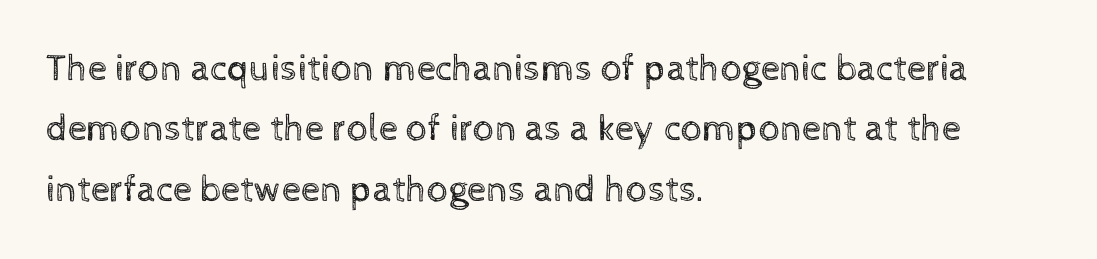
Q: Is the text bold? A: No.
Q: Is the text italic (slanted)? A: No, it is upright.
Q: Is the text underlined? A: No.
Q: How is the paragraph aligned? A: Left-aligned.
Q: Is the spacing between letters normal or unusually wide? A: Normal.
Q: Is the spacing between lines tight, normal or loose? A: Normal.
Q: Width (condensed, normal, or wide)? A: Normal.
Q: x-height? A: Medium.
Q: Monospaced? A: No.
